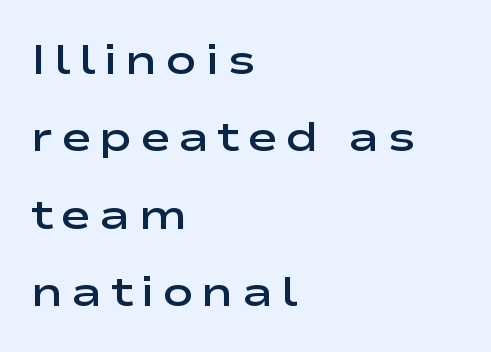
{"serif": "no", "italic": "no", "bold": "semi", "weight": "semibold", "width": "wide", "stroke_contrast": "low", "x_height": "medium", "monospaced": "no", "underline": "no", "align": "left", "line_spacing_ratio": 1.84, "glyph_px": 42}
